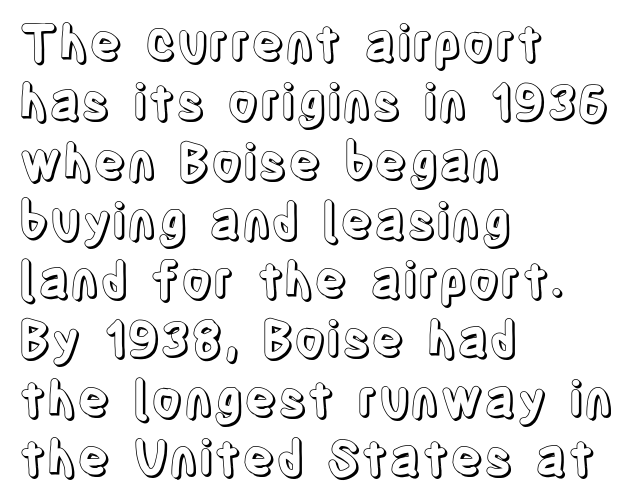
Caption: multi-line text, flush left, ragged right. The face used here is rendered with its standard letterfit. Type without underlining. The typography opts for an upright posture over an oblique one.
